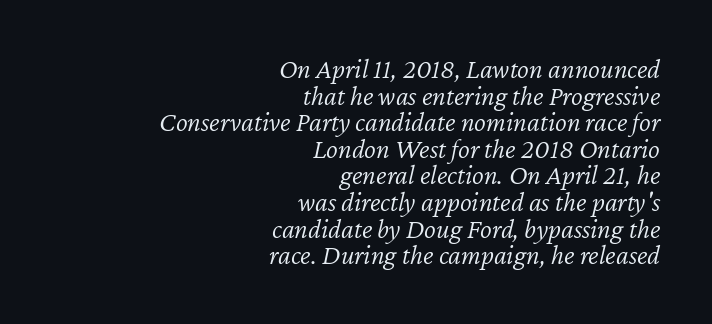
The image shows 28 px light type, italic (leaning right); set right-aligned, tight line spacing (0.95x), normal letter spacing, not underlined; low stroke contrast and a medium x-height.
